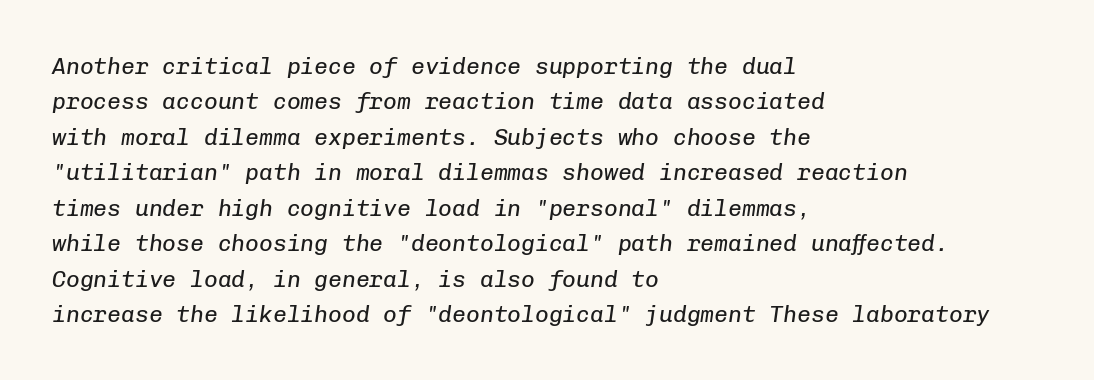
Caption: standard tracking, unaltered. No word sits above an underline. The ragged edge is on the right, which tells us the setting is flush left. Weight: not bold — regular or lighter. In terms of posture, this sample is oblique. Regular leading.
